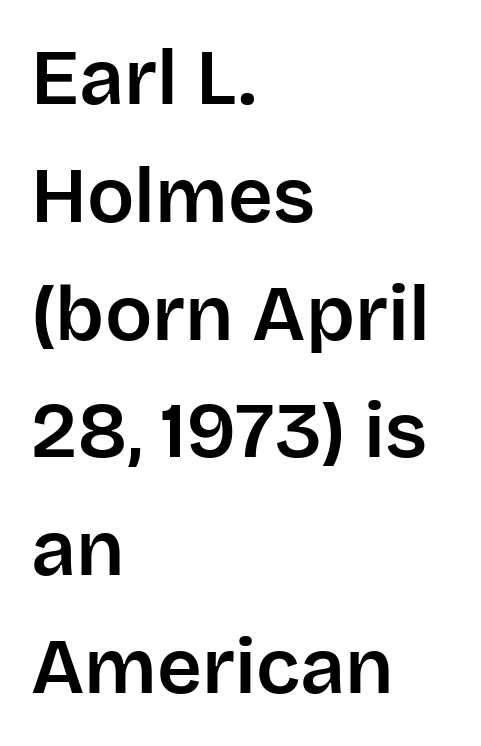
Q: Is the text italic (slanted)? A: No, it is upright.
Q: Is the typeface a serif or a sans-serif typeface? A: Sans-serif.
Q: Is the text underlined? A: No.
Q: How is the paragraph aligned? A: Left-aligned.
Q: Is the spacing between letters normal or unusually wide? A: Normal.
Q: Is the spacing between lines tight, normal or loose? A: Normal.
Q: Width (condensed, normal, or wide)? A: Normal.
Q: Stroke contrast? A: Low.
Q: x-height? A: Large.
Q: Monospaced? A: No.
